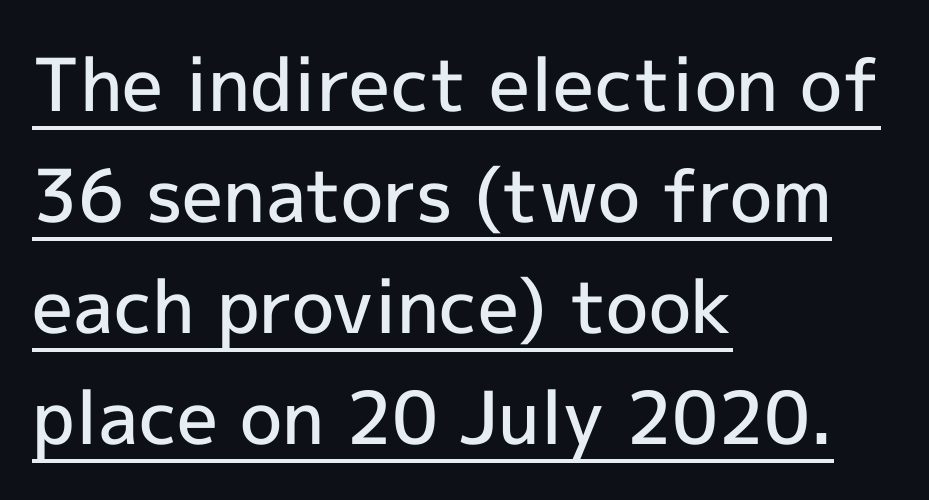
{"serif": "no", "italic": "no", "bold": "semi", "weight": "semibold", "width": "normal", "x_height": "medium", "monospaced": "no", "underline": "yes", "align": "left", "line_spacing": "normal", "line_spacing_ratio": 1.52, "letter_spacing": "normal", "letter_spacing_em": 0.0, "glyph_px": 73}
